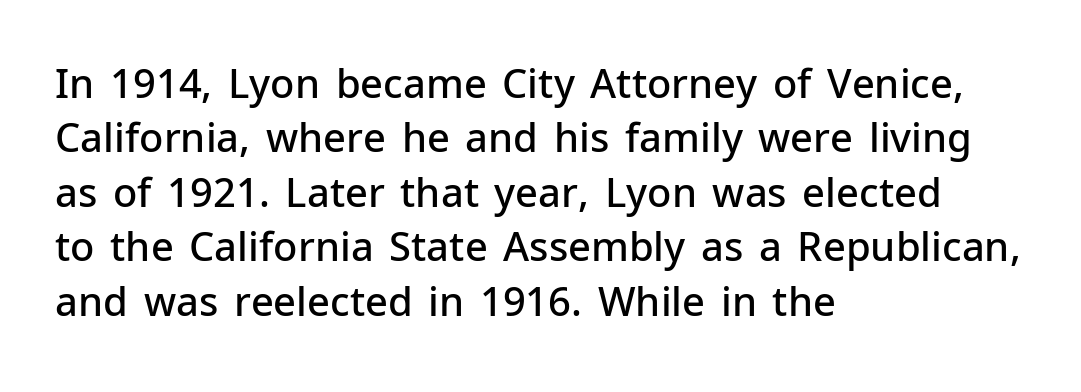
A typesetter would call this proportional, since set widths differ per character. The face used here is rendered with its standard letterfit. The typesetting leans somewhat heavy: a semibold. Rendered with straight, roman letterforms. In CSS terms this would be text-align: left. Descenders hang freely into open space.
